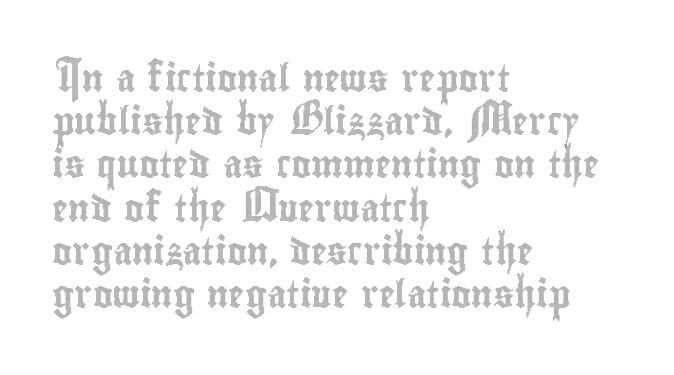
Q: Is the text italic (slanted)? A: No, it is upright.
Q: Is the text underlined? A: No.
Q: How is the paragraph aligned? A: Left-aligned.
Q: Is the spacing between letters normal or unusually wide? A: Normal.
Q: Is the spacing between lines tight, normal or loose? A: Normal.
